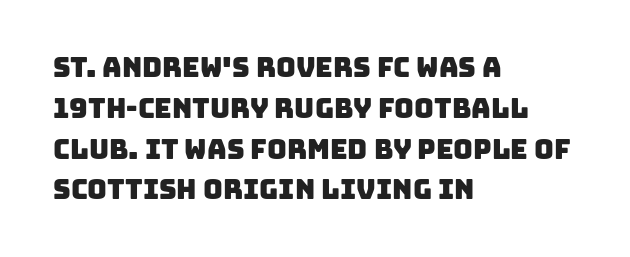
Q: Is the text underlined? A: No.
Q: How is the paragraph aligned? A: Left-aligned.
Q: Is the spacing between letters normal or unusually wide? A: Normal.
Q: Is the spacing between lines tight, normal or loose? A: Normal.
